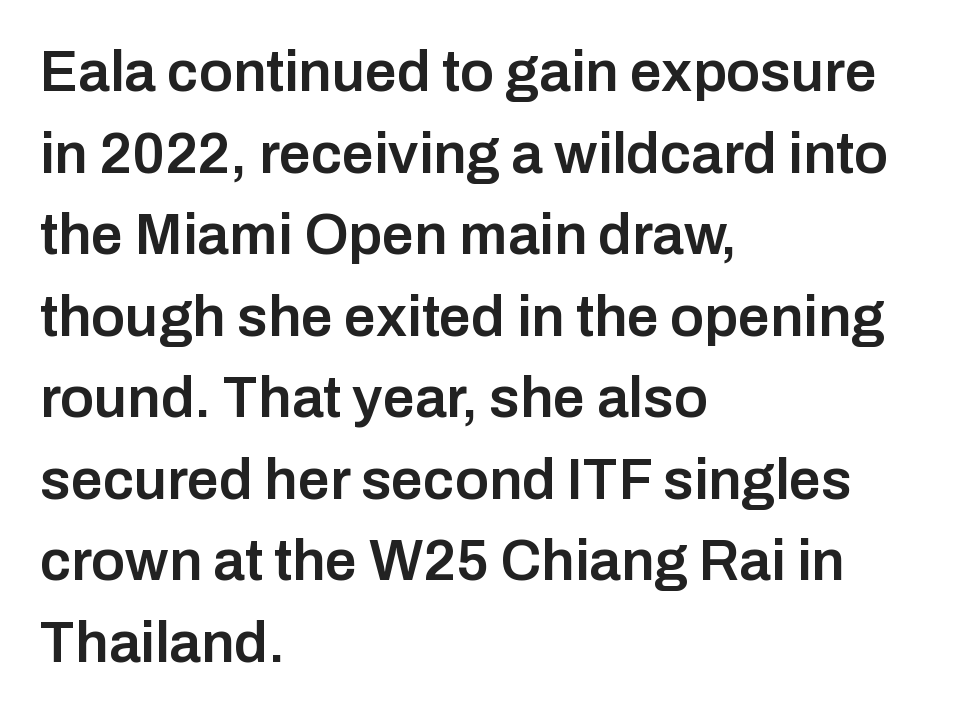
Q: Is the text bold? A: Semi-bold.
Q: Is the text italic (slanted)? A: No, it is upright.
Q: Is the typeface a serif or a sans-serif typeface? A: Sans-serif.
Q: Is the text underlined? A: No.
Q: How is the paragraph aligned? A: Left-aligned.
Q: Is the spacing between letters normal or unusually wide? A: Normal.
Q: Is the spacing between lines tight, normal or loose? A: Normal.
Q: Width (condensed, normal, or wide)? A: Normal.
Q: Stroke contrast? A: Low.
Q: x-height? A: Medium.
Q: Monospaced? A: No.
